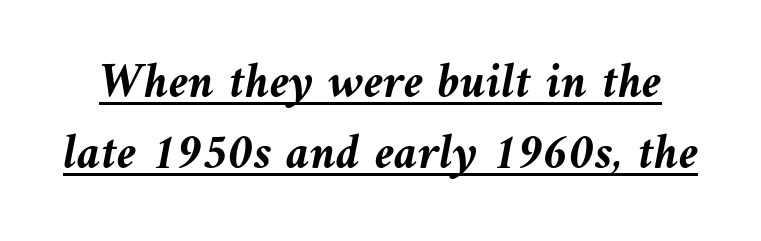
Q: Is the text bold? A: Yes.
Q: Is the text italic (slanted)? A: Yes, it leans left by about 9 degrees.
Q: Is the text underlined? A: Yes.
Q: Is the spacing between letters normal or unusually wide? A: Normal.
Q: Is the spacing between lines tight, normal or loose? A: Normal.
Q: Width (condensed, normal, or wide)? A: Normal.
Q: Stroke contrast? A: Medium.
Q: x-height? A: Medium.
Q: Monospaced? A: No.
